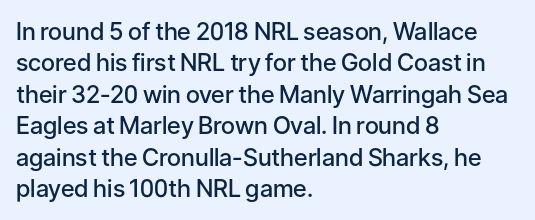
{"italic": "no", "bold": "semi", "underline": "no", "align": "left", "line_spacing": "normal", "line_spacing_ratio": 1.31, "letter_spacing": "normal", "letter_spacing_em": 0.0, "glyph_px": 24}
